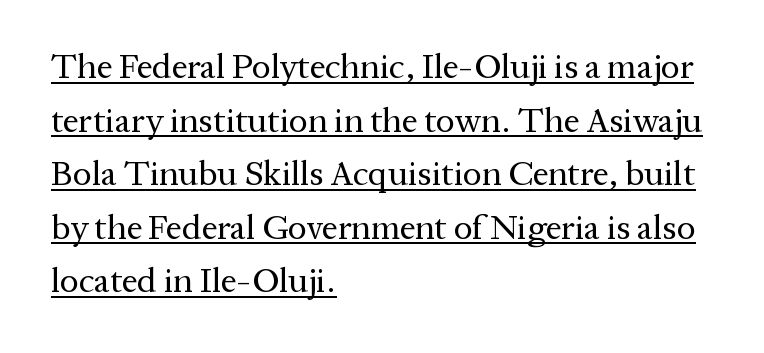
Q: Is the text bold? A: No.
Q: Is the text italic (slanted)? A: No, it is upright.
Q: Is the typeface a serif or a sans-serif typeface? A: Serif.
Q: Is the text underlined? A: Yes.
Q: How is the paragraph aligned? A: Left-aligned.
Q: Is the spacing between letters normal or unusually wide? A: Normal.
Q: Is the spacing between lines tight, normal or loose? A: Normal.
Q: Width (condensed, normal, or wide)? A: Normal.
Q: Stroke contrast? A: Medium.
Q: x-height? A: Medium.
Q: Monospaced? A: No.
